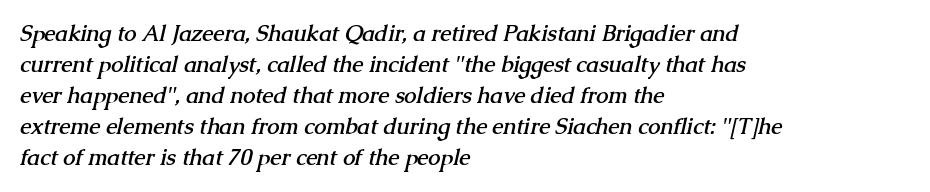
{"bold": "yes", "underline": "no", "align": "left", "line_spacing": "normal", "line_spacing_ratio": 1.41, "letter_spacing": "normal", "letter_spacing_em": 0.0, "glyph_px": 22}
